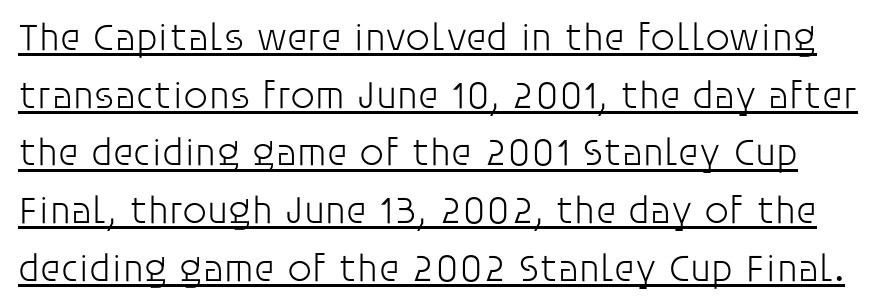
Q: Is the text bold? A: No.
Q: Is the text italic (slanted)? A: No, it is upright.
Q: Is the typeface a serif or a sans-serif typeface? A: Sans-serif.
Q: Is the text underlined? A: Yes.
Q: Is the spacing between letters normal or unusually wide? A: Normal.
Q: Is the spacing between lines tight, normal or loose? A: Normal.
Q: Width (condensed, normal, or wide)? A: Normal.
Q: Stroke contrast? A: Low.
Q: x-height? A: Large.
Q: Monospaced? A: No.
